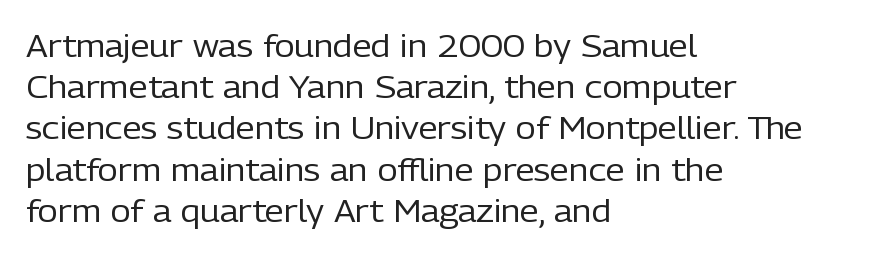
The image shows 31 px regular-weight sans-serif type, upright; set left-aligned, normal line spacing (1.33x), normal letter spacing, not underlined; low stroke contrast and a medium x-height.
